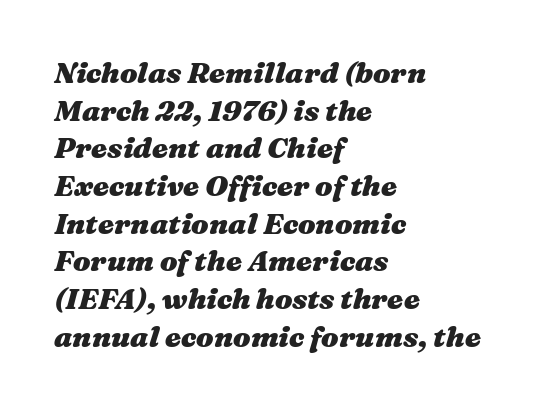
{"italic": "yes", "lean": "right", "slant_degrees": 16, "bold": "yes", "weight": "heavy", "width": "wide", "stroke_contrast": "medium", "x_height": "medium", "monospaced": "no", "underline": "no", "align": "left", "line_spacing": "normal", "line_spacing_ratio": 1.3, "letter_spacing": "normal", "letter_spacing_em": 0.0, "glyph_px": 29}
